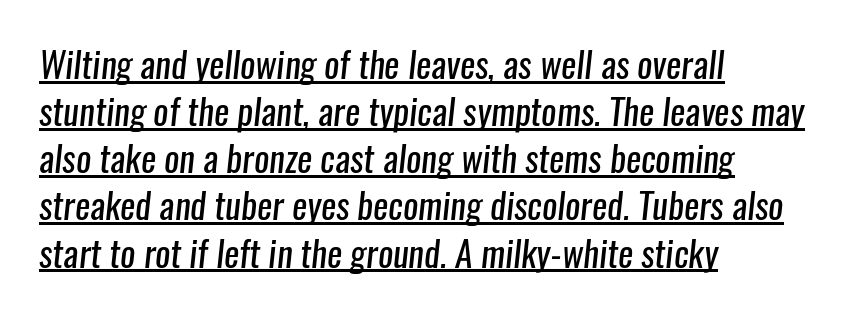
{"serif": "no", "bold": "no", "weight": "regular", "width": "condensed", "stroke_contrast": "low", "x_height": "medium", "monospaced": "no", "underline": "yes", "align": "left", "line_spacing": "normal", "line_spacing_ratio": 1.31, "letter_spacing": "normal", "letter_spacing_em": 0.0, "glyph_px": 36}
